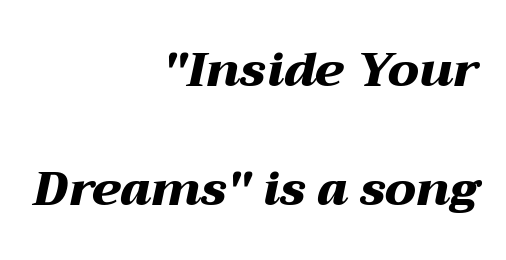
The passage shown is not underscored anywhere. Each line ends at the same right margin while the left side varies. Emphasis-style slanted type is in use. Loosely led — the rows are spread out. Glyph-to-glyph distance matches everyday printed text.
